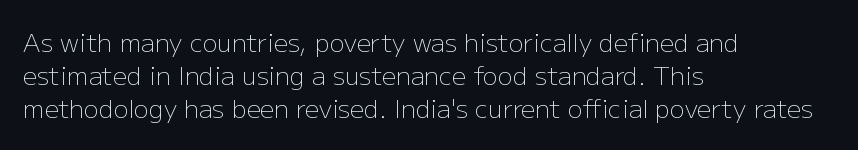
{"italic": "no", "bold": "no", "underline": "no", "align": "left", "line_spacing": "normal", "line_spacing_ratio": 1.33, "letter_spacing": "normal", "letter_spacing_em": 0.0, "glyph_px": 25}
